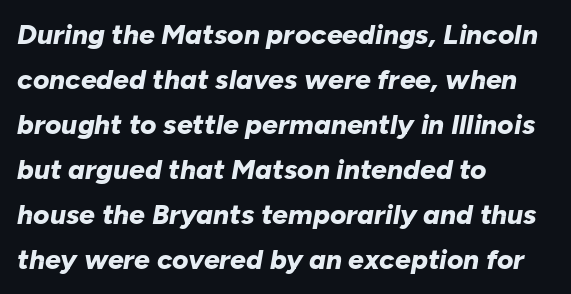
{"italic": "yes", "lean": "right", "slant_degrees": 10, "bold": "yes", "weight": "bold", "width": "normal", "stroke_contrast": "low", "x_height": "medium", "monospaced": "no", "underline": "no", "align": "left", "line_spacing": "normal", "line_spacing_ratio": 1.61, "letter_spacing": "normal", "letter_spacing_em": 0.0, "glyph_px": 28}
